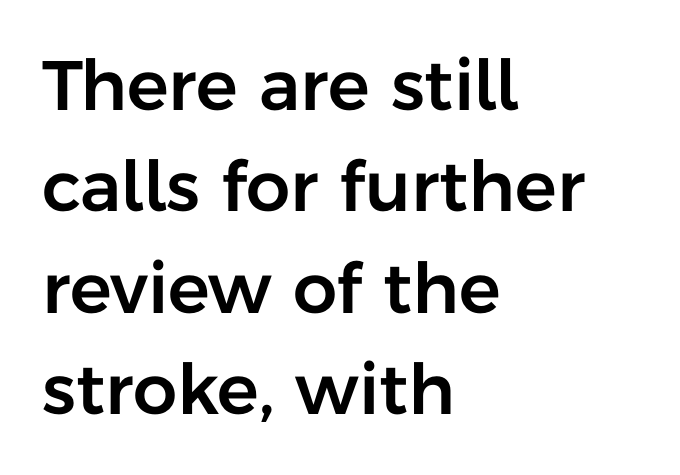
Q: Is the text italic (slanted)? A: No, it is upright.
Q: Is the typeface a serif or a sans-serif typeface? A: Sans-serif.
Q: Is the text underlined? A: No.
Q: How is the paragraph aligned? A: Left-aligned.
Q: Is the spacing between letters normal or unusually wide? A: Normal.
Q: Is the spacing between lines tight, normal or loose? A: Normal.
Q: Width (condensed, normal, or wide)? A: Normal.
Q: Stroke contrast? A: Low.
Q: x-height? A: Medium.
Q: Monospaced? A: No.
